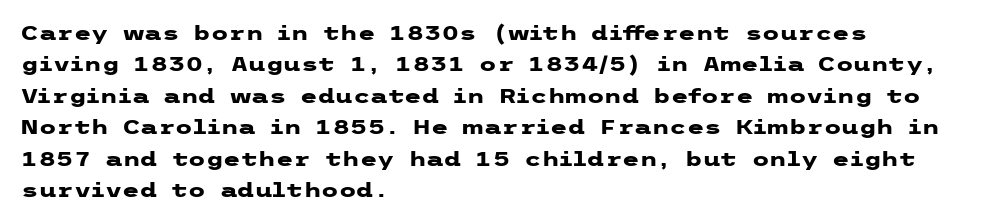
{"italic": "no", "bold": "yes", "underline": "no", "align": "left", "line_spacing": "normal", "line_spacing_ratio": 1.57, "letter_spacing": "normal", "letter_spacing_em": 0.0, "glyph_px": 20}
